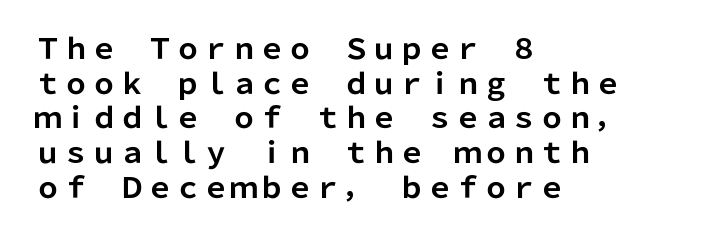
Q: Is the text bold? A: Yes.
Q: Is the text italic (slanted)? A: No, it is upright.
Q: Is the typeface a serif or a sans-serif typeface? A: Sans-serif.
Q: Is the text underlined? A: No.
Q: How is the paragraph aligned? A: Left-aligned.
Q: Is the spacing between letters normal or unusually wide? A: Normal.
Q: Width (condensed, normal, or wide)? A: Normal.
Q: Stroke contrast? A: Low.
Q: x-height? A: Medium.
Q: Monospaced? A: No.
